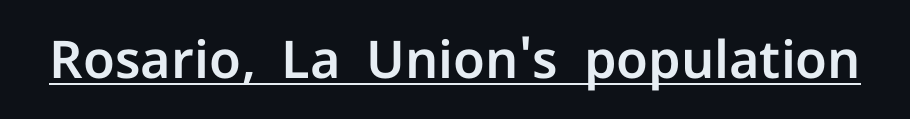
Q: Is the text italic (slanted)? A: No, it is upright.
Q: Is the typeface a serif or a sans-serif typeface? A: Sans-serif.
Q: Is the text underlined? A: Yes.
Q: Is the spacing between letters normal or unusually wide? A: Normal.
Q: Width (condensed, normal, or wide)? A: Normal.
Q: Stroke contrast? A: Low.
Q: x-height? A: Medium.
Q: Monospaced? A: No.
